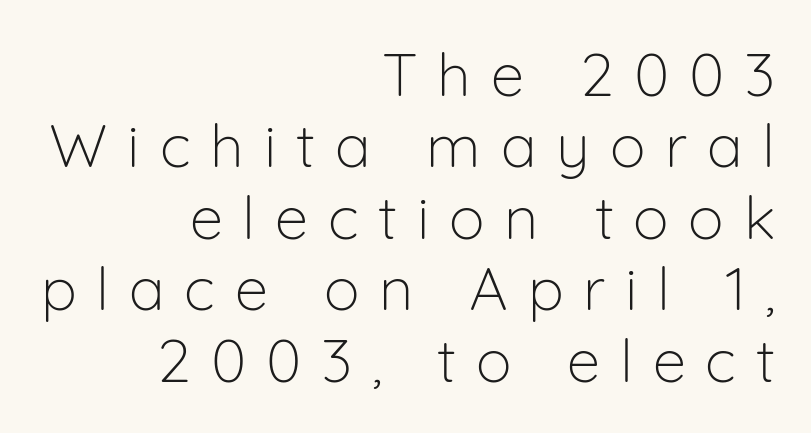
A sans-serif font was chosen for this passage. Anything drawn beneath the words? Only blank space. These lines are rendered in a variable-pitch font. The typography opts for an upright posture over an oblique one.
